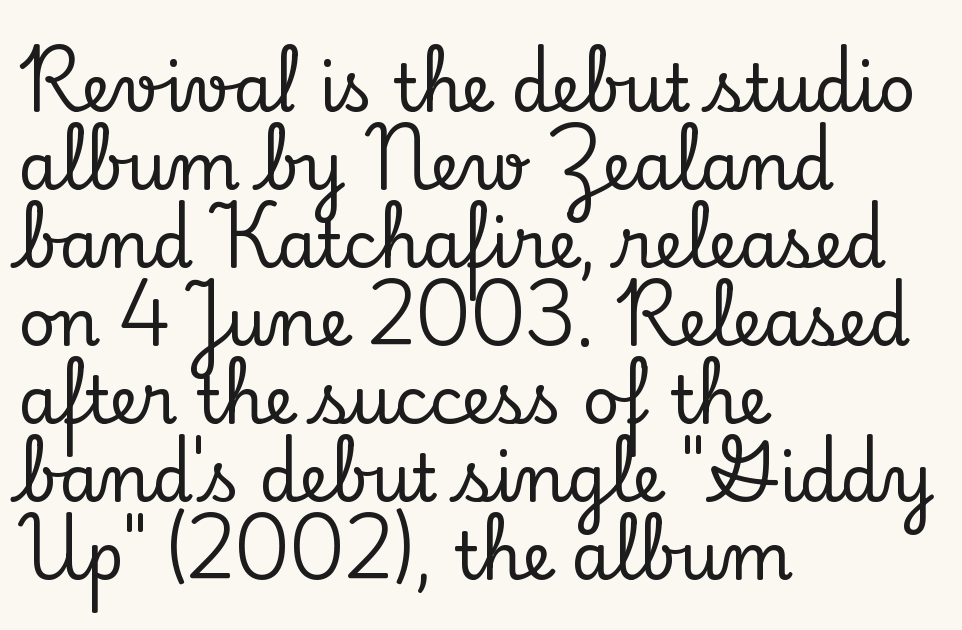
{"serif": "yes", "italic": "no", "width": "normal", "stroke_contrast": "low", "x_height": "small", "monospaced": "no", "underline": "no", "align": "left", "line_spacing_ratio": 1.2, "letter_spacing": "normal", "letter_spacing_em": 0.0, "glyph_px": 65}
